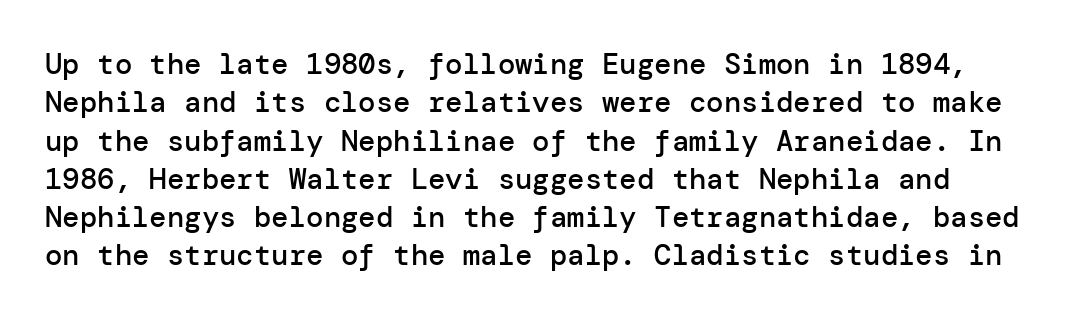
{"serif": "no", "italic": "no", "bold": "semi", "weight": "semibold", "width": "normal", "stroke_contrast": "low", "x_height": "medium", "underline": "no", "line_spacing": "normal", "line_spacing_ratio": 1.32, "letter_spacing": "normal", "letter_spacing_em": 0.0, "glyph_px": 29}
